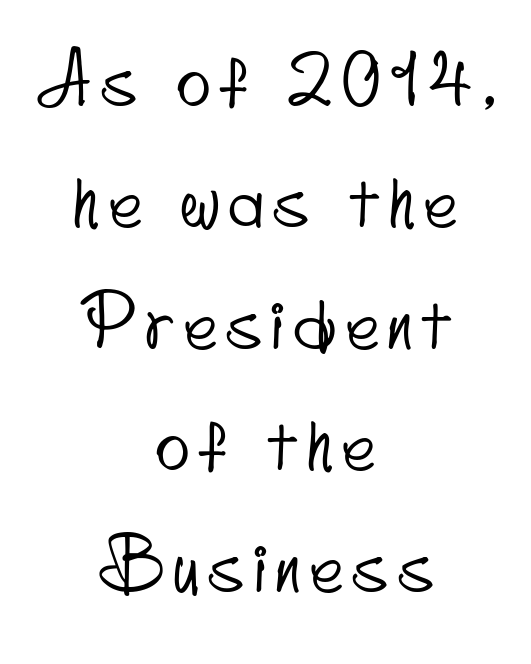
{"serif": "no", "width": "condensed", "stroke_contrast": "low", "x_height": "small", "monospaced": "no", "underline": "no", "align": "center", "line_spacing_ratio": 1.71, "glyph_px": 71}
